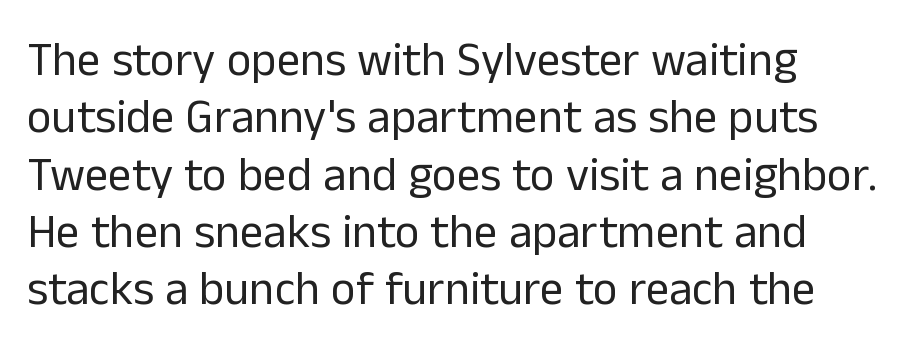
Q: Is the text bold? A: No.
Q: Is the text italic (slanted)? A: No, it is upright.
Q: Is the typeface a serif or a sans-serif typeface? A: Sans-serif.
Q: Is the text underlined? A: No.
Q: How is the paragraph aligned? A: Left-aligned.
Q: Is the spacing between letters normal or unusually wide? A: Normal.
Q: Width (condensed, normal, or wide)? A: Normal.
Q: Stroke contrast? A: Low.
Q: x-height? A: Medium.
Q: Monospaced? A: No.
